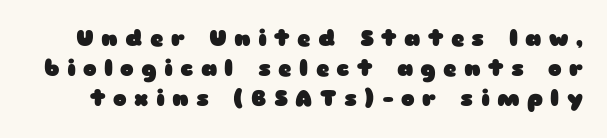
These lines sit exactly where default settings would place them. I'd describe the lettering as bold — thick and assertive. A roman cut, with each character standing at attention. The horizontal fit of the characters is loose and conspicuously gappy.
